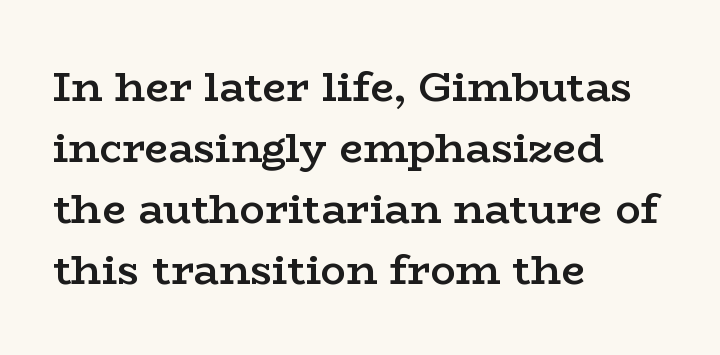
The image shows 42 px semibold, wide serif type, upright; set left-aligned, normal line spacing (1.45x), normal letter spacing, not underlined; low stroke contrast and a medium x-height.
